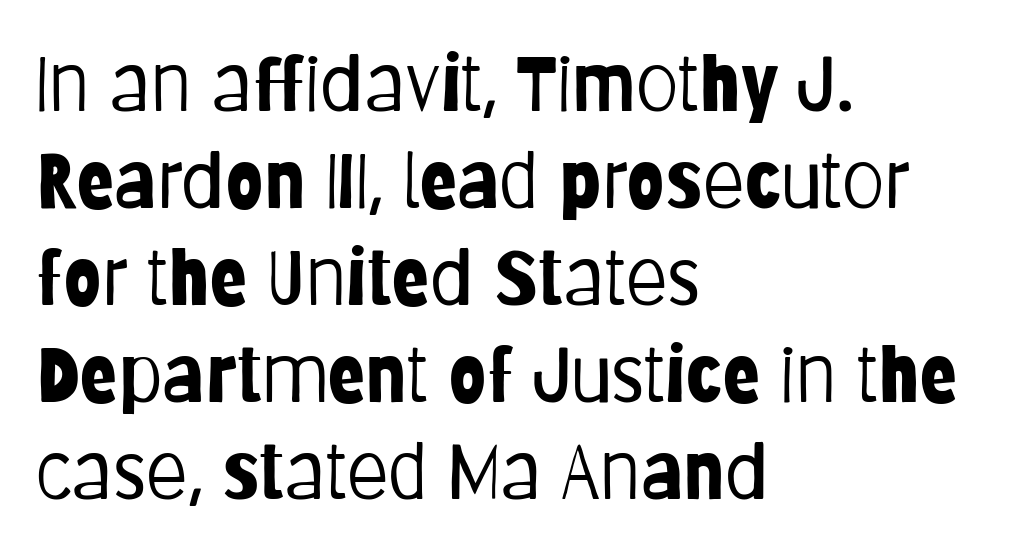
Q: Is the text bold? A: No.
Q: Is the text italic (slanted)? A: No, it is upright.
Q: Is the typeface a serif or a sans-serif typeface? A: Sans-serif.
Q: Is the text underlined? A: No.
Q: How is the paragraph aligned? A: Left-aligned.
Q: Is the spacing between letters normal or unusually wide? A: Normal.
Q: Is the spacing between lines tight, normal or loose? A: Normal.
Q: Width (condensed, normal, or wide)? A: Condensed.
Q: Stroke contrast? A: Low.
Q: x-height? A: Large.
Q: Monospaced? A: No.
